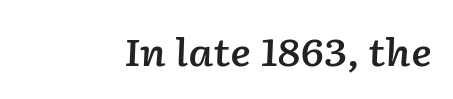
Q: Is the text bold? A: Semi-bold.
Q: Is the text italic (slanted)? A: Yes, it leans right by about 2 degrees.
Q: Is the text underlined? A: No.
Q: How is the paragraph aligned? A: Right-aligned.
Q: Is the spacing between letters normal or unusually wide? A: Normal.
Q: Width (condensed, normal, or wide)? A: Normal.
Q: Stroke contrast? A: Low.
Q: x-height? A: Medium.
Q: Monospaced? A: No.
